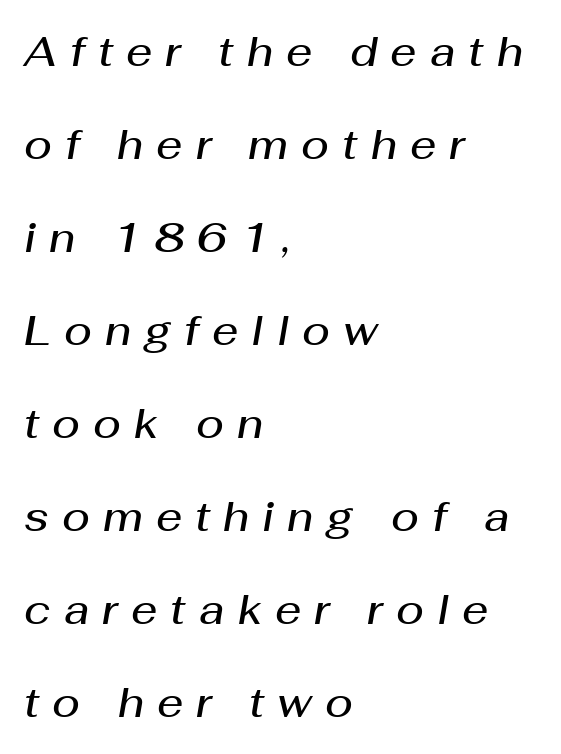
The image shows 41 px semibold type, italic (leaning right); set left-aligned, loose line spacing (2.27x), unusually wide letter spacing (+0.32 em), not underlined; medium stroke contrast and a medium x-height.
